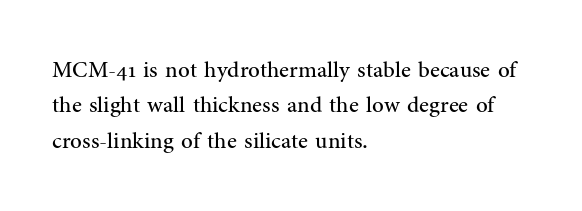
Q: Is the text bold? A: No.
Q: Is the text italic (slanted)? A: No, it is upright.
Q: Is the text underlined? A: No.
Q: How is the paragraph aligned? A: Left-aligned.
Q: Is the spacing between letters normal or unusually wide? A: Normal.
Q: Is the spacing between lines tight, normal or loose? A: Normal.
